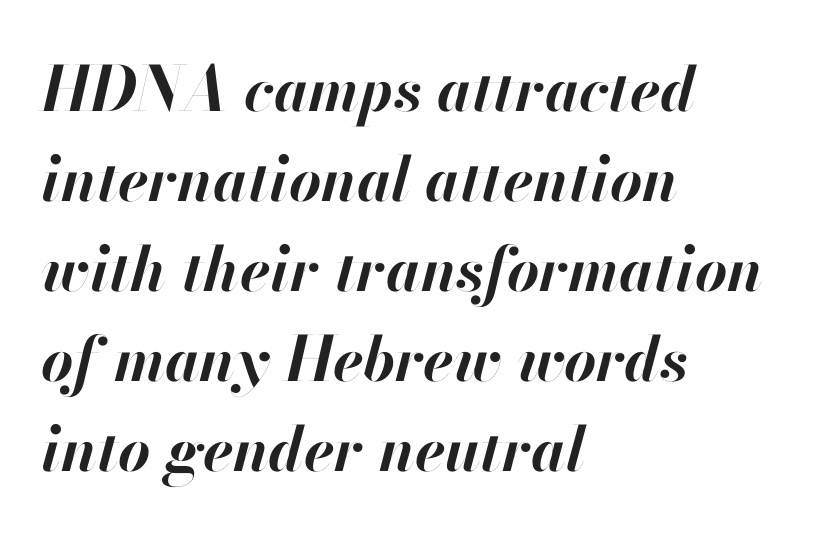
{"italic": "yes", "lean": "right", "slant_degrees": 13, "bold": "yes", "weight": "bold", "width": "normal", "stroke_contrast": "high", "x_height": "small", "monospaced": "no", "underline": "no", "align": "left", "line_spacing": "normal", "line_spacing_ratio": 1.45, "letter_spacing": "normal", "letter_spacing_em": 0.0, "glyph_px": 62}
